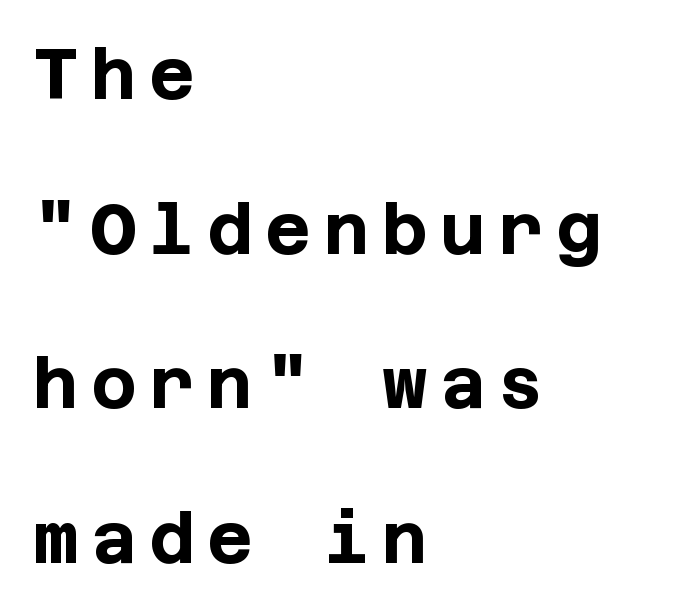
This sample uses an upright cut, with every glyph sitting square on the baseline. Typeset ragged right — the left edge is the straight one. Students, this is bold: see how much ink each stroke carries. A clean baseline with only descenders dipping below it. One glance says open: line gaps are wider than usual. Examine the stroke ends and you'll find no serifs.
